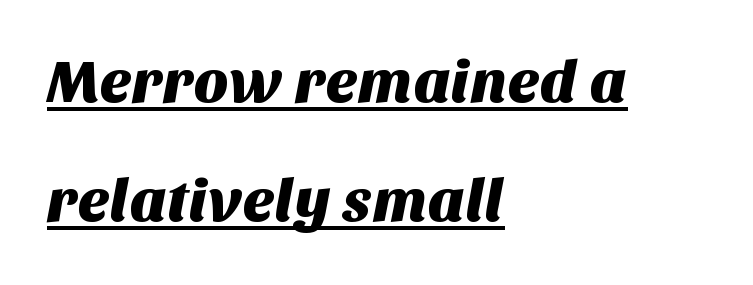
Leading is clearly above the norm, producing a sparse column. This sample uses a sans-serif face. Looks like regular typesetting: each glyph gets only the width it needs. The passage shown is underscored from start to finish.
